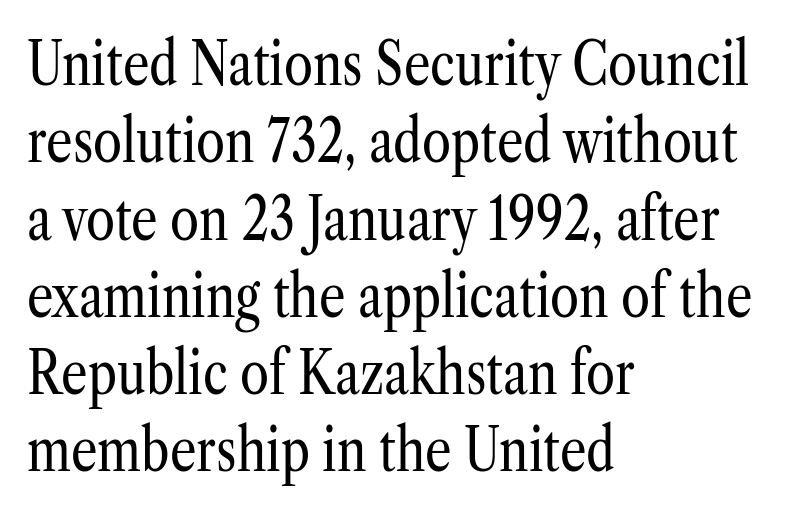
Q: Is the text bold? A: No.
Q: Is the text italic (slanted)? A: No, it is upright.
Q: Is the typeface a serif or a sans-serif typeface? A: Serif.
Q: Is the text underlined? A: No.
Q: How is the paragraph aligned? A: Left-aligned.
Q: Is the spacing between letters normal or unusually wide? A: Normal.
Q: Is the spacing between lines tight, normal or loose? A: Normal.
Q: Width (condensed, normal, or wide)? A: Condensed.
Q: Stroke contrast? A: Low.
Q: x-height? A: Medium.
Q: Monospaced? A: No.
